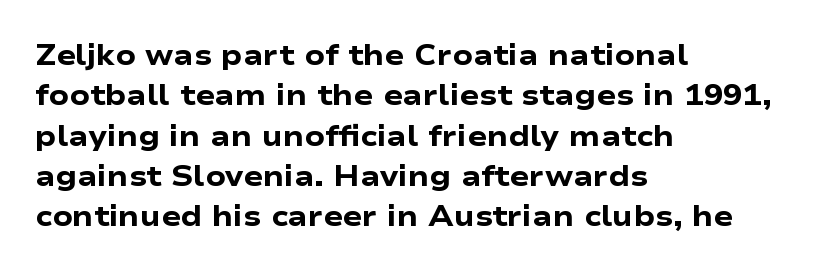
Spacing between characters is what you'd get straight out of the box. You could not count columns in this text — the font is proportionally spaced. All the whitespace from short lines collects on the right. Ordinary non-slanted type is in use. Students, this is bold: see how much ink each stroke carries. The baseline area is clear.
